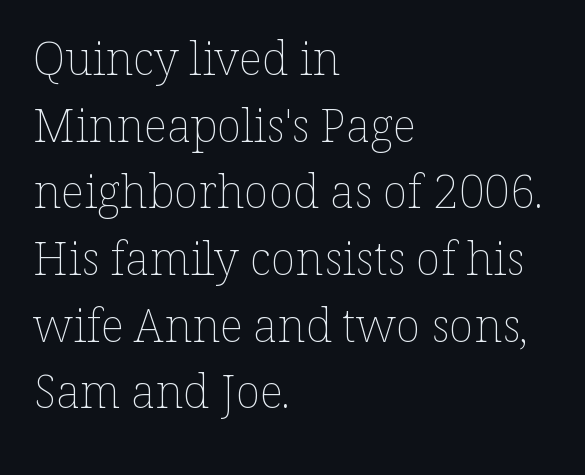
Stroke thickness stays within the range of a standard reading face or lighter. If you measured baseline to baseline, you'd find a middling distance. Unmarked baselines from the first word to the last. Tall strokes in this sample are plumb rather than angled. The rag falls on the right side of this text block.
